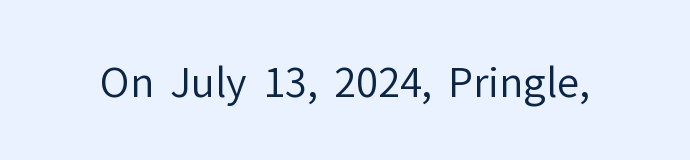
{"serif": "no", "italic": "no", "bold": "no", "weight": "regular", "width": "normal", "stroke_contrast": "low", "x_height": "medium", "monospaced": "no", "underline": "no", "letter_spacing": "normal", "letter_spacing_em": 0.0, "glyph_px": 40}
